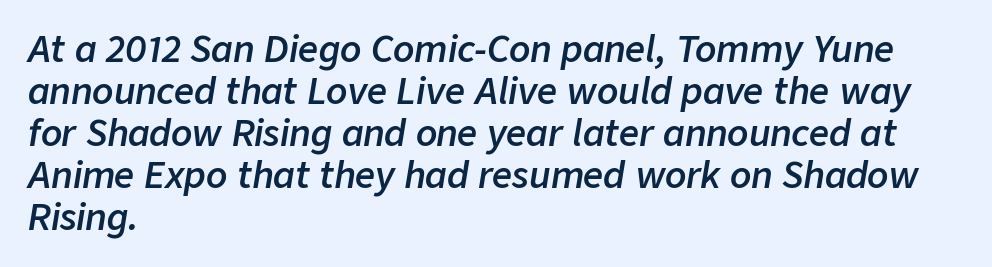
Designer's note — italics engaged. Beneath every word, the page is bare. The horizontal fit of the characters is conventional and even. Compared with a centered layout, this one pins lines to the left instead.
